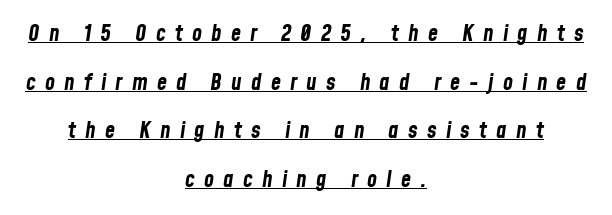
Q: Is the text bold? A: Yes.
Q: Is the text italic (slanted)? A: Yes, it leans right by about 8 degrees.
Q: Is the text underlined? A: Yes.
Q: How is the paragraph aligned? A: Centered.
Q: Is the spacing between letters normal or unusually wide? A: Unusually wide.
Q: Is the spacing between lines tight, normal or loose? A: Loose.
